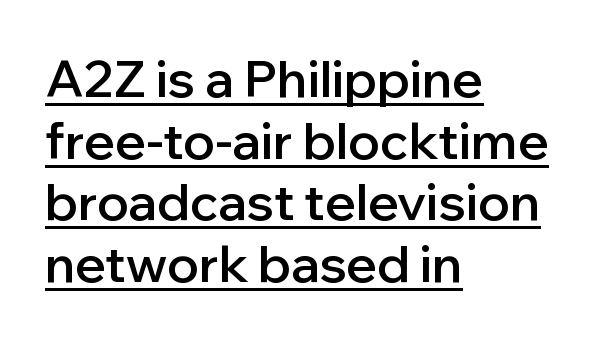
This sample has the flowing, uneven cadence of proportional lettering. These lines carry some extra weight — a demibold, not a full bold. The text block is weighted toward the left margin, trailing off unevenly rightward. The face used here appears with an underline applied. Is this a sans? Yes — the strokes have no serifs. Glyph-to-glyph distance matches everyday printed text.
